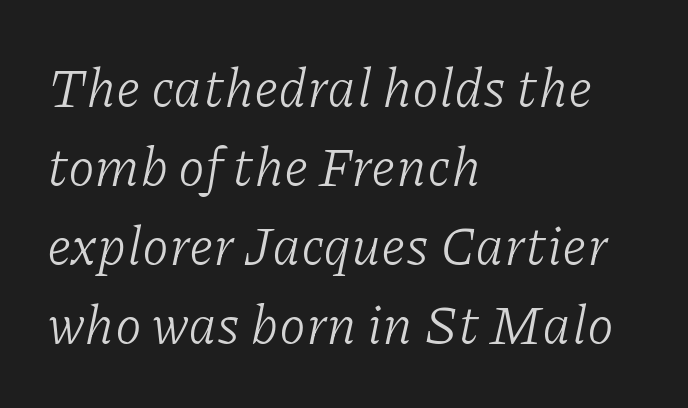
Q: Is the text bold? A: No.
Q: Is the text italic (slanted)? A: Yes, it leans right by about 11 degrees.
Q: Is the typeface a serif or a sans-serif typeface? A: Serif.
Q: Is the text underlined? A: No.
Q: How is the paragraph aligned? A: Left-aligned.
Q: Is the spacing between letters normal or unusually wide? A: Normal.
Q: Is the spacing between lines tight, normal or loose? A: Normal.
Q: Width (condensed, normal, or wide)? A: Normal.
Q: Stroke contrast? A: Low.
Q: x-height? A: Medium.
Q: Monospaced? A: No.
